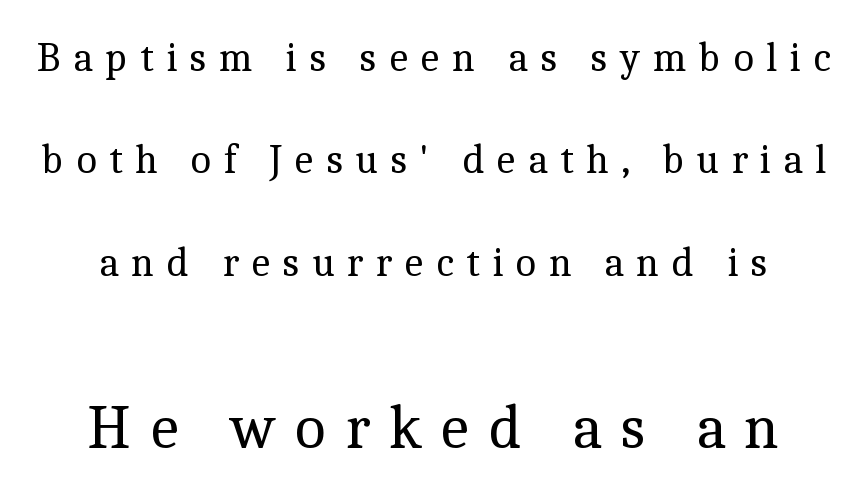
Q: Is the text bold? A: No.
Q: Is the text italic (slanted)? A: No, it is upright.
Q: Is the typeface a serif or a sans-serif typeface? A: Serif.
Q: Is the text underlined? A: No.
Q: Is the spacing between letters normal or unusually wide? A: Unusually wide.
Q: Is the spacing between lines tight, normal or loose? A: Loose.
Q: Which block of text is set in a larger size, the first (top) or the second (bottom)? A: The second (bottom) one.
Q: Width (condensed, normal, or wide)? A: Normal.
Q: x-height? A: Medium.
Q: Monospaced? A: No.
